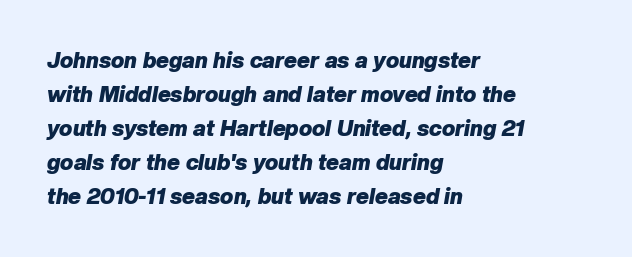
This is heavy type, rendered in bold. Whoever set this chose a conventional vertical rhythm. Type without underlining. The letterforms sit shoulder to shoulder at normal distance.
